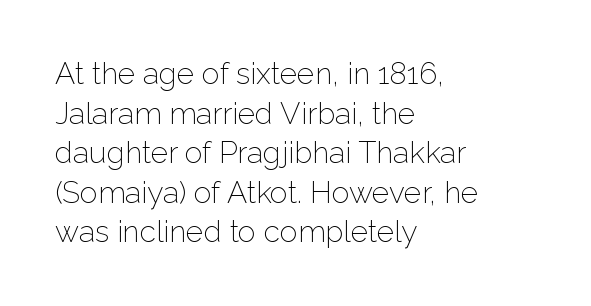
{"serif": "no", "italic": "no", "bold": "no", "weight": "light", "width": "normal", "stroke_contrast": "low", "x_height": "medium", "monospaced": "no", "underline": "no", "align": "left", "line_spacing": "normal", "line_spacing_ratio": 1.32, "letter_spacing": "normal", "letter_spacing_em": 0.0, "glyph_px": 30}
